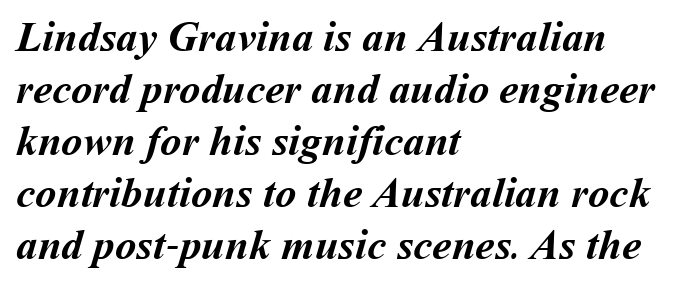
Typeset ragged right — the left edge is the straight one. Each row of text sits above clean, open space. Students, this is bold: see how much ink each stroke carries. The rendering keeps characters at their native spacing.
